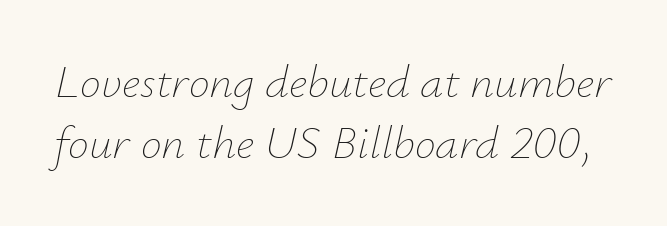
The image shows 47 px thin type, italic (leaning right); set normal line spacing (1.29x), normal letter spacing, not underlined; low stroke contrast and a small x-height.
